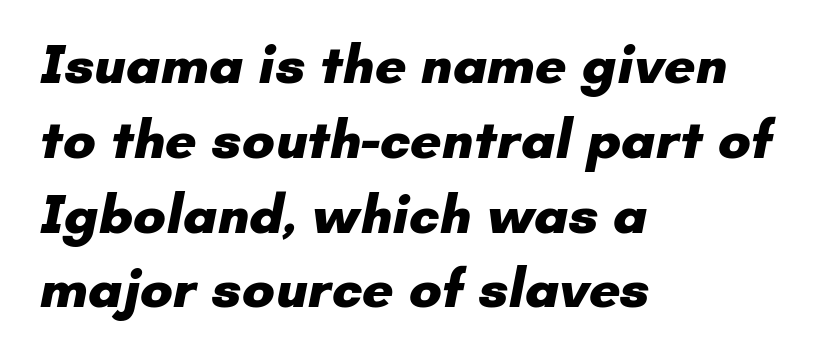
One-word summary of the alignment: left. The passage shown is typeset with a sans-serif family. This is heavy type, rendered in bold. In terms of leading, this rendering sits right in the middle. The tracking reads as untouched default to a designer's eye.
